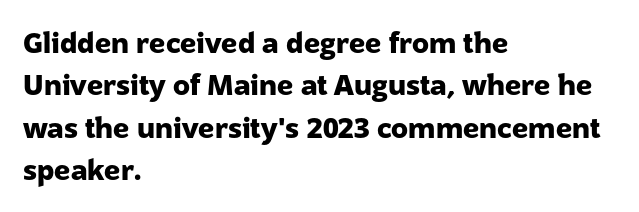
The image shows 28 px heavy sans-serif type, upright; set left-aligned, normal line spacing (1.51x), normal letter spacing, not underlined; low stroke contrast and a medium x-height.
